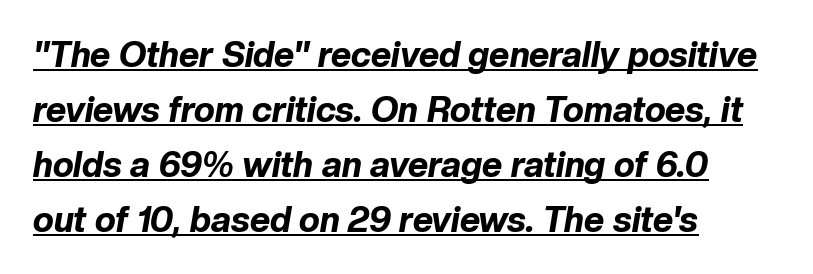
{"italic": "yes", "lean": "right", "slant_degrees": 10, "bold": "yes", "weight": "bold", "width": "normal", "stroke_contrast": "low", "x_height": "medium", "monospaced": "no", "underline": "yes", "align": "left", "line_spacing": "normal", "line_spacing_ratio": 1.57, "letter_spacing": "normal", "letter_spacing_em": 0.0, "glyph_px": 35}
